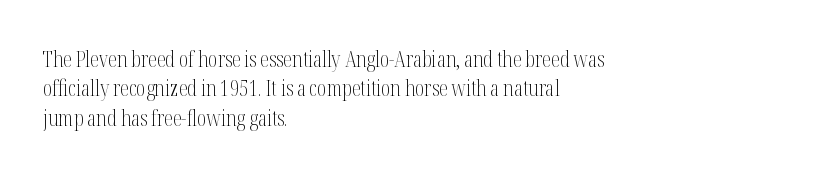
Q: Is the text bold? A: No.
Q: Is the text italic (slanted)? A: No, it is upright.
Q: Is the text underlined? A: No.
Q: How is the paragraph aligned? A: Left-aligned.
Q: Is the spacing between letters normal or unusually wide? A: Normal.
Q: Is the spacing between lines tight, normal or loose? A: Normal.
